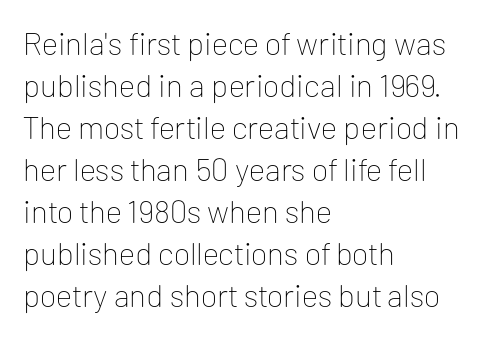
Q: Is the text bold? A: No.
Q: Is the text italic (slanted)? A: No, it is upright.
Q: Is the typeface a serif or a sans-serif typeface? A: Sans-serif.
Q: Is the text underlined? A: No.
Q: How is the paragraph aligned? A: Left-aligned.
Q: Is the spacing between letters normal or unusually wide? A: Normal.
Q: Is the spacing between lines tight, normal or loose? A: Normal.
Q: Width (condensed, normal, or wide)? A: Normal.
Q: Stroke contrast? A: Low.
Q: x-height? A: Medium.
Q: Monospaced? A: No.
